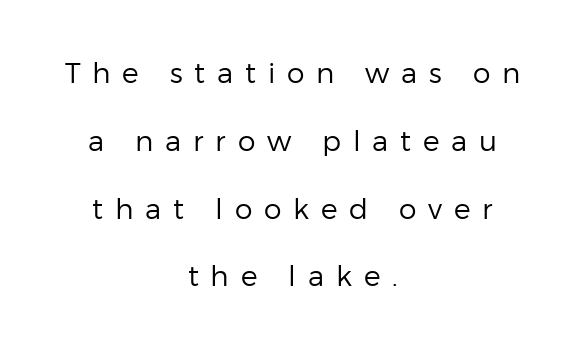
Q: Is the text bold? A: No.
Q: Is the text italic (slanted)? A: No, it is upright.
Q: Is the typeface a serif or a sans-serif typeface? A: Sans-serif.
Q: Is the text underlined? A: No.
Q: How is the paragraph aligned? A: Centered.
Q: Is the spacing between letters normal or unusually wide? A: Unusually wide.
Q: Is the spacing between lines tight, normal or loose? A: Loose.
Q: Width (condensed, normal, or wide)? A: Normal.
Q: Stroke contrast? A: Low.
Q: x-height? A: Medium.
Q: Monospaced? A: No.
